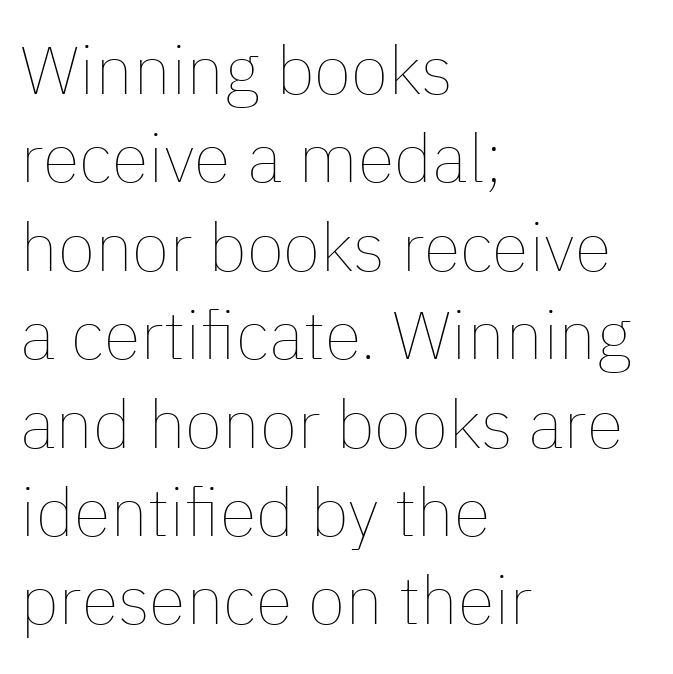
The passage shown is not bold in any degree. The area under the type is left untouched. This is roman type, the default non-slanted kind. There is no visible air inserted between adjacent glyphs. A typesetter would call this proportional, since set widths differ per character. The ragged edge is on the right, which tells us the setting is flush left.
